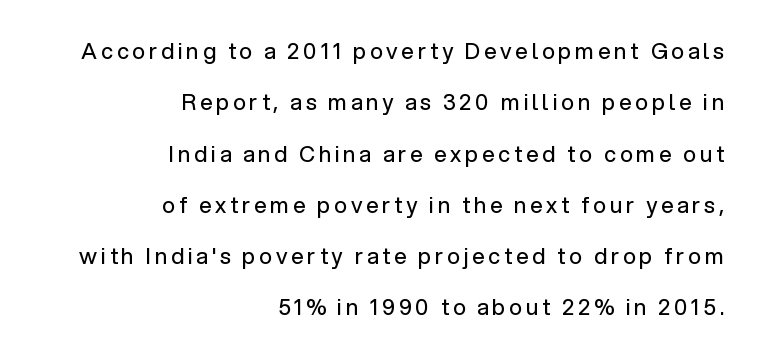
Q: Is the text bold? A: No.
Q: Is the text italic (slanted)? A: No, it is upright.
Q: Is the text underlined? A: No.
Q: How is the paragraph aligned? A: Right-aligned.
Q: Is the spacing between lines tight, normal or loose? A: Loose.
